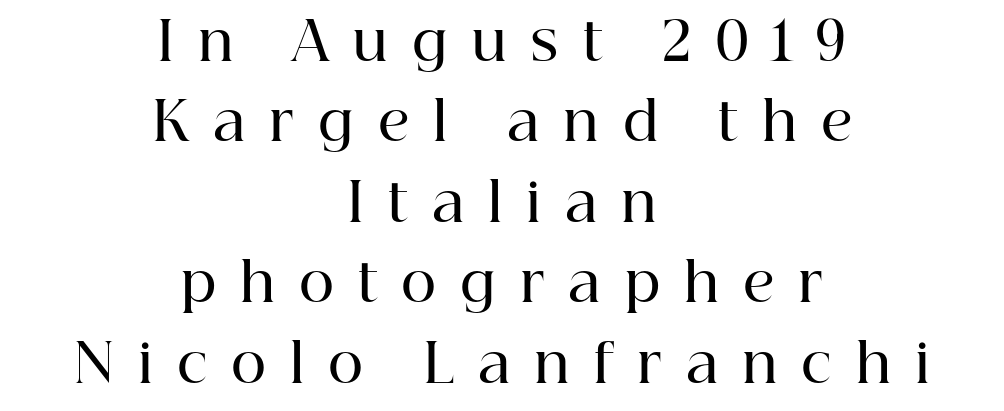
The typeface chosen for these lines features serifs. Plain, unruled lines of type. Glyph-to-glyph distance is far greater than everyday printed text. Proportional: the letters do not fall into vertical columns.
